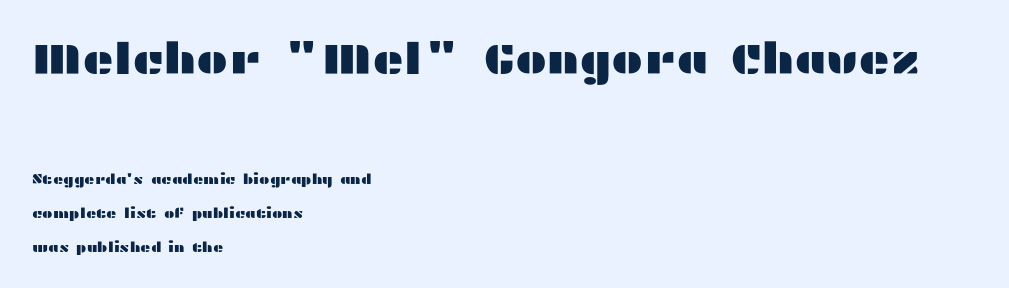
The font family rendered here belongs to the sans-serif group. This is the regular roman posture of the typeface. How are the letters spaced? Ordinarily, with no added tracking. Caption: upper text group enlarged, lower text group reduced. Descenders hang freely into open space. Rows of type keep a wide berth in the vertical direction.
